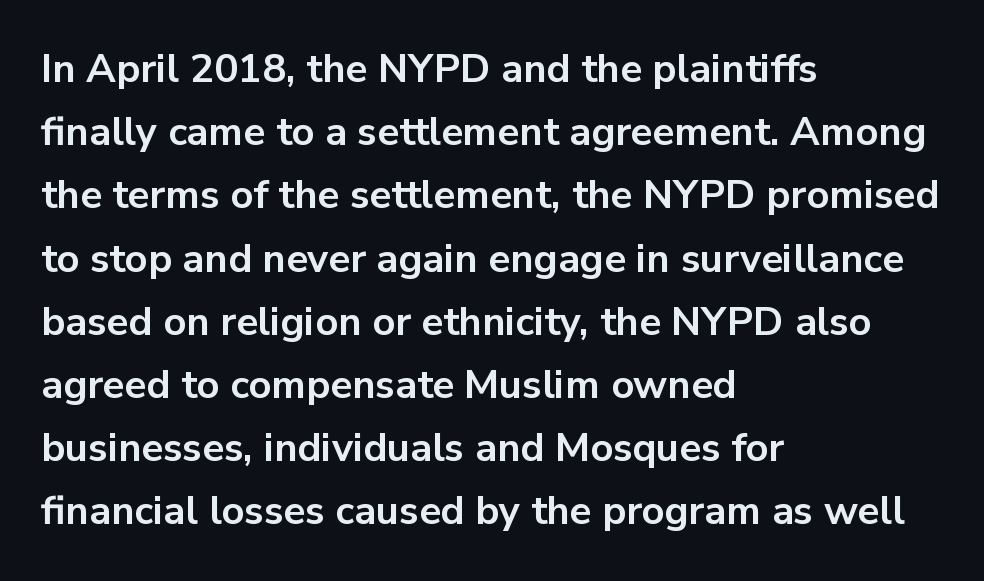
Q: Is the text bold? A: Yes.
Q: Is the text italic (slanted)? A: No, it is upright.
Q: Is the typeface a serif or a sans-serif typeface? A: Sans-serif.
Q: Is the text underlined? A: No.
Q: How is the paragraph aligned? A: Left-aligned.
Q: Is the spacing between letters normal or unusually wide? A: Normal.
Q: Is the spacing between lines tight, normal or loose? A: Normal.
Q: Width (condensed, normal, or wide)? A: Normal.
Q: Stroke contrast? A: Low.
Q: x-height? A: Medium.
Q: Monospaced? A: No.
